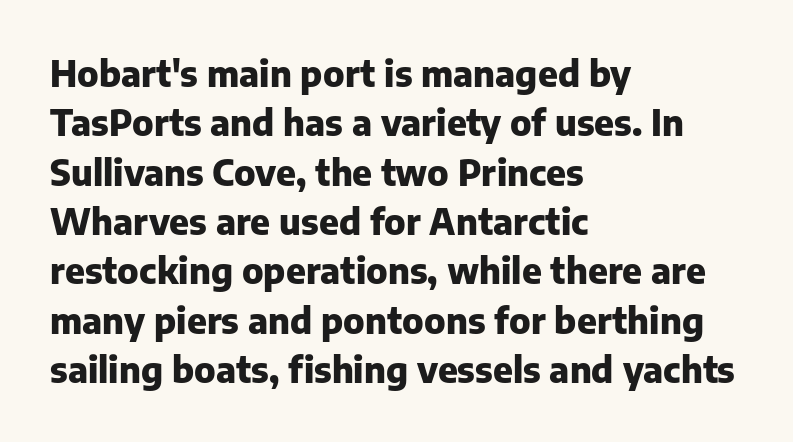
The image shows 35 px heavy sans-serif type, upright; set left-aligned, normal line spacing (1.41x), normal letter spacing, not underlined; low stroke contrast and a medium x-height.
